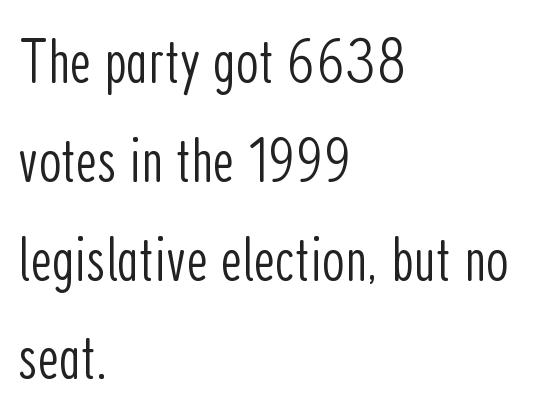
Just letters on the line, the space beneath them empty. Notice how descenders clear the ascenders below comfortably — that's standard leading. This sample uses an upright cut, with every glyph sitting square on the baseline. All the whitespace from short lines collects on the right.
